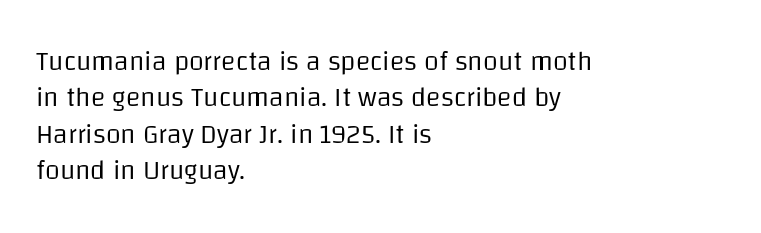
The image shows 27 px text type, upright; set left-aligned, normal line spacing (1.35x), normal letter spacing, not underlined.
